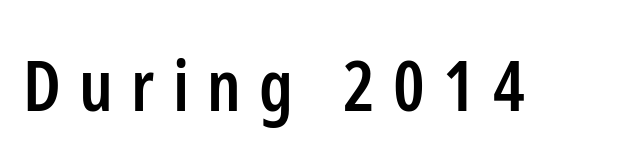
{"serif": "no", "italic": "no", "bold": "semi", "weight": "semibold", "width": "condensed", "stroke_contrast": "low", "x_height": "medium", "monospaced": "no", "underline": "no", "letter_spacing": "wide", "letter_spacing_em": 0.26, "glyph_px": 70}
